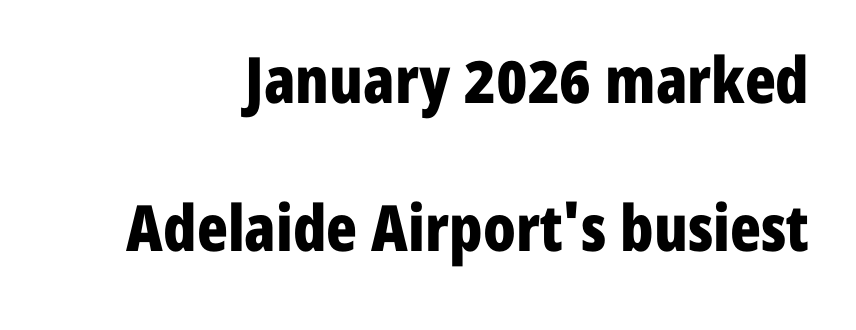
Q: Is the text bold? A: Yes.
Q: Is the text italic (slanted)? A: No, it is upright.
Q: Is the typeface a serif or a sans-serif typeface? A: Sans-serif.
Q: Is the text underlined? A: No.
Q: Is the spacing between letters normal or unusually wide? A: Normal.
Q: Is the spacing between lines tight, normal or loose? A: Loose.
Q: Width (condensed, normal, or wide)? A: Condensed.
Q: Stroke contrast? A: Low.
Q: x-height? A: Medium.
Q: Monospaced? A: No.
